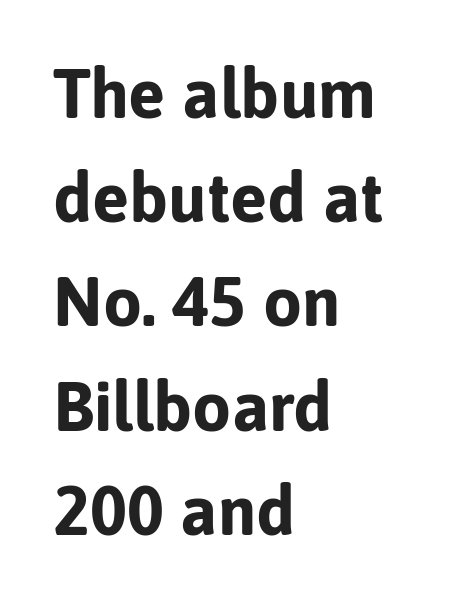
{"serif": "no", "italic": "no", "bold": "yes", "weight": "bold", "width": "normal", "stroke_contrast": "low", "x_height": "medium", "monospaced": "no", "underline": "no", "align": "left", "line_spacing": "normal", "line_spacing_ratio": 1.51, "letter_spacing": "normal", "letter_spacing_em": 0.0, "glyph_px": 69}
